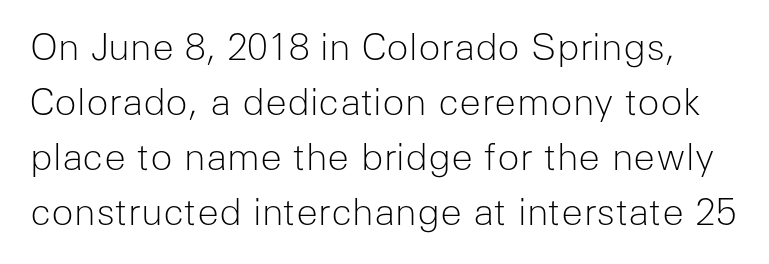
The image shows 37 px light sans-serif type, upright; set normal line spacing (1.49x), normal letter spacing, not underlined; low stroke contrast and a medium x-height.
